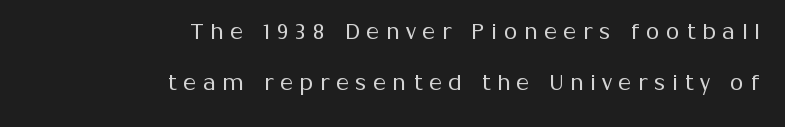
{"italic": "no", "bold": "no", "underline": "no", "align": "right", "line_spacing": "loose", "line_spacing_ratio": 2.33, "letter_spacing": "wide", "letter_spacing_em": 0.3, "glyph_px": 22}
